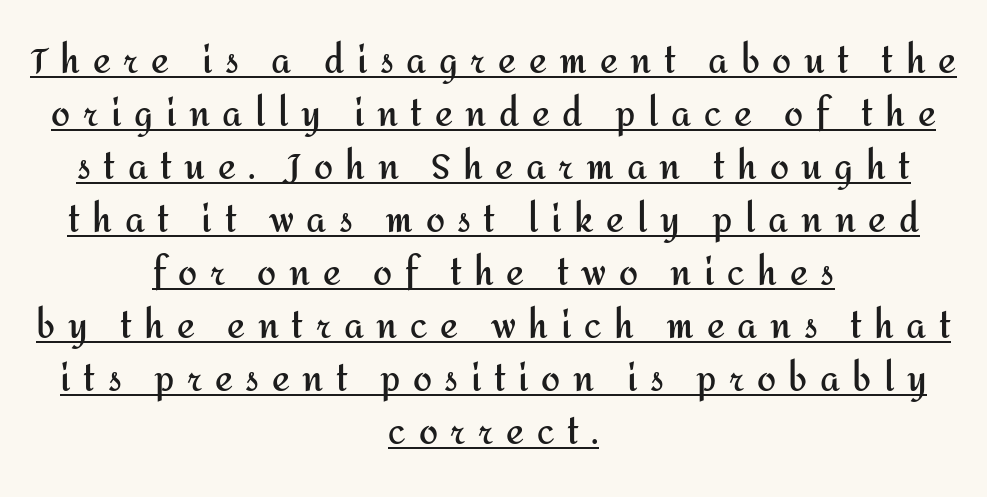
Rendered with straight, roman letterforms. The letters are spread apart with noticeably loose tracking. The rendering uses a moderate line-height, typical for paragraphs. Do the characters align in a grid? No, the font is proportional. What weight is shown? A full bold with thick strokes. One-word summary of the alignment: center.
